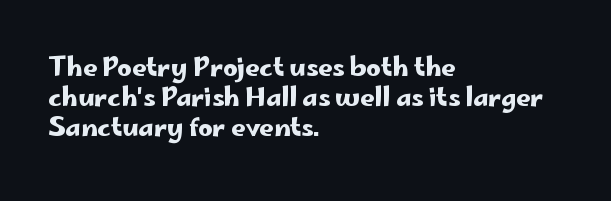
{"italic": "no", "underline": "no", "align": "left", "line_spacing_ratio": 1.21, "letter_spacing": "normal", "letter_spacing_em": 0.0, "glyph_px": 25}
